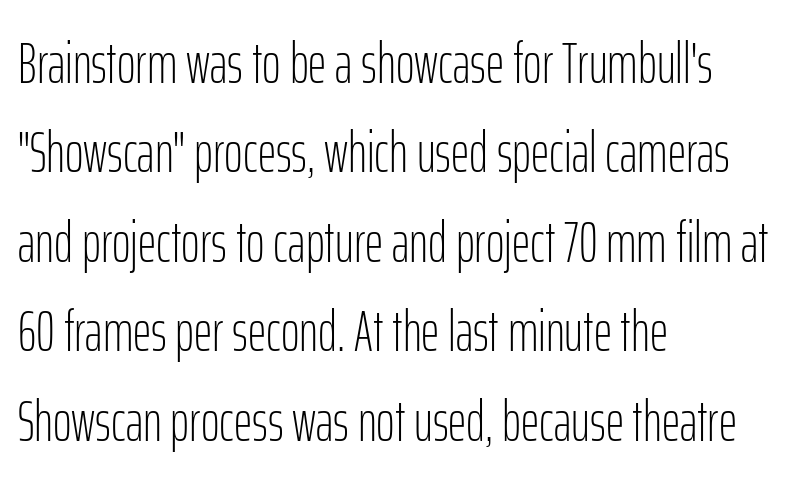
Character widths vary here, with narrow letters taking less room than wide ones. In terms of letterform style, serifs are entirely absent. The space directly below the letters is spotless. Is this a heavy cut? Hardly; it is regular or lighter.
